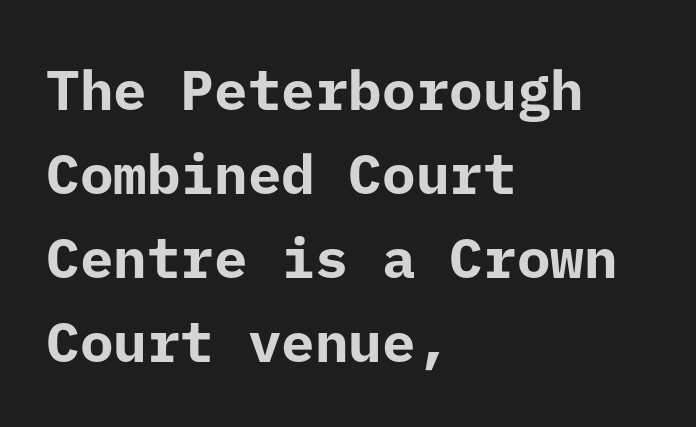
The image shows 56 px bold sans-serif type, upright; set left-aligned, normal line spacing (1.5x), normal letter spacing, not underlined; low stroke contrast and a medium x-height.
